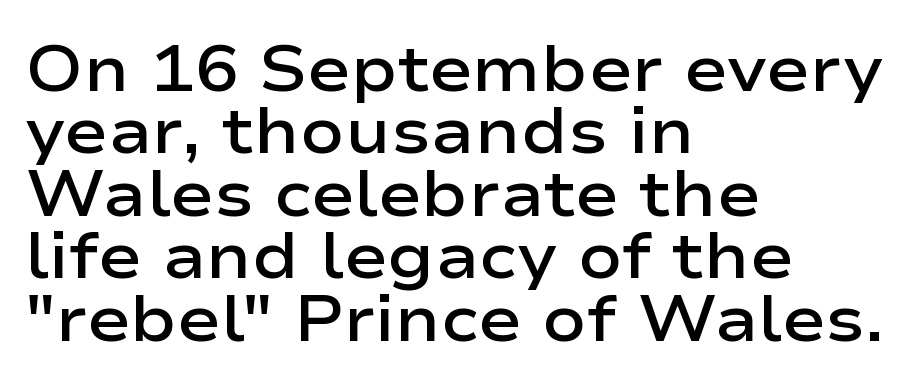
The image shows 65 px semibold, wide sans-serif type, upright; set left-aligned, tight line spacing (0.96x), normal letter spacing, not underlined; low stroke contrast and a medium x-height.
